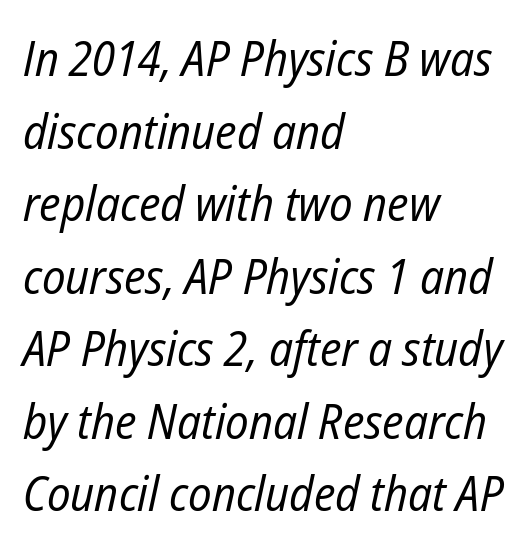
The image shows 49 px regular-weight, condensed type, italic (leaning right); set left-aligned, normal line spacing (1.48x), normal letter spacing, not underlined; low stroke contrast and a medium x-height.
